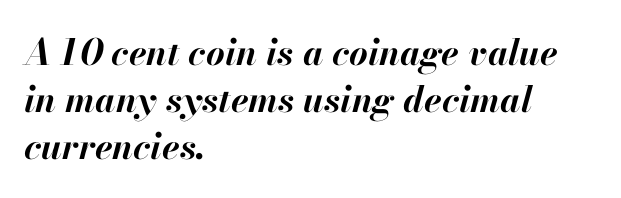
Q: Is the text bold? A: Yes.
Q: Is the text italic (slanted)? A: Yes, it leans right by about 13 degrees.
Q: Is the text underlined? A: No.
Q: How is the paragraph aligned? A: Left-aligned.
Q: Is the spacing between letters normal or unusually wide? A: Normal.
Q: Is the spacing between lines tight, normal or loose? A: Normal.
Q: Width (condensed, normal, or wide)? A: Normal.
Q: Stroke contrast? A: High.
Q: x-height? A: Small.
Q: Monospaced? A: No.
